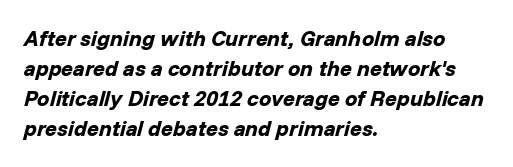
Q: Is the text bold? A: Yes.
Q: Is the text italic (slanted)? A: Yes, it leans right by about 14 degrees.
Q: Is the text underlined? A: No.
Q: How is the paragraph aligned? A: Left-aligned.
Q: Is the spacing between letters normal or unusually wide? A: Normal.
Q: Is the spacing between lines tight, normal or loose? A: Normal.
